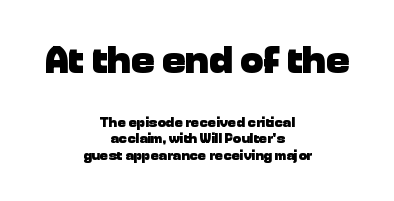
{"serif": "no", "italic": "no", "bold": "yes", "weight": "heavy", "width": "normal", "stroke_contrast": "low", "x_height": "medium", "monospaced": "no", "underline": "no", "align": "center", "line_spacing_ratio": 1.17, "letter_spacing": "normal", "letter_spacing_em": 0.0, "larger_block": "first", "size_ratio": 2.79, "glyph_px": 39}
